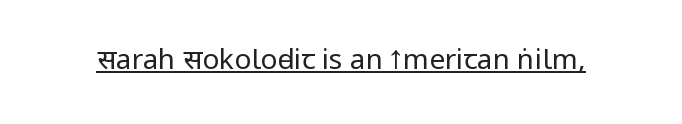
The image shows 28 px regular-weight, condensed sans-serif type, upright; set normal letter spacing, underlined; low stroke contrast.
